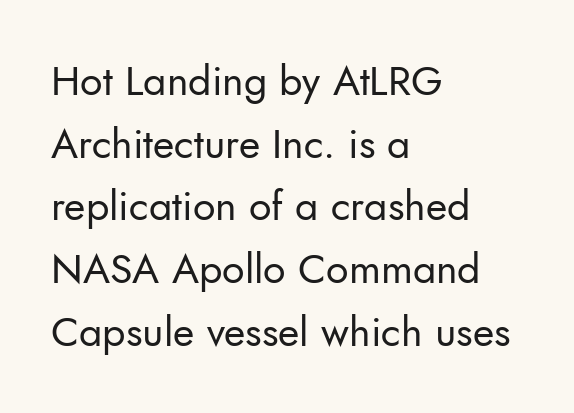
Standard letterfit; no display-style spreading of the glyphs. Compared with a centered layout, this one pins lines to the left instead. Nothing sits at the stroke ends, so this counts as sans-serif. A roman cut, with each character standing at attention. Line spacing here is normal. Looks like regular typesetting: each glyph gets only the width it needs.
